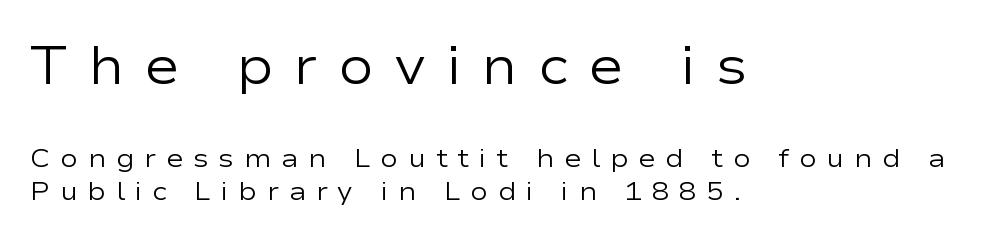
The face used here is rendered with a markedly widened letterfit. Vertical stems look standard width or narrower in stroke. Does the leading feel generous? No, just average. Teacher's note: observe the even left margin — that is flush-left alignment.
